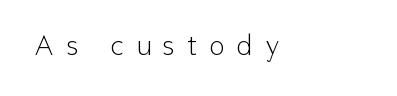
The image shows 27 px text type, upright; set left-aligned, unusually wide letter spacing (+0.47 em), not underlined.
